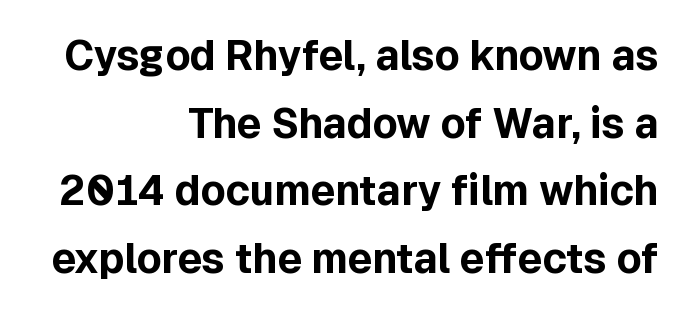
Q: Is the text bold? A: Yes.
Q: Is the text italic (slanted)? A: No, it is upright.
Q: Is the typeface a serif or a sans-serif typeface? A: Sans-serif.
Q: Is the text underlined? A: No.
Q: How is the paragraph aligned? A: Right-aligned.
Q: Is the spacing between letters normal or unusually wide? A: Normal.
Q: Is the spacing between lines tight, normal or loose? A: Normal.
Q: Width (condensed, normal, or wide)? A: Normal.
Q: x-height? A: Medium.
Q: Monospaced? A: No.
